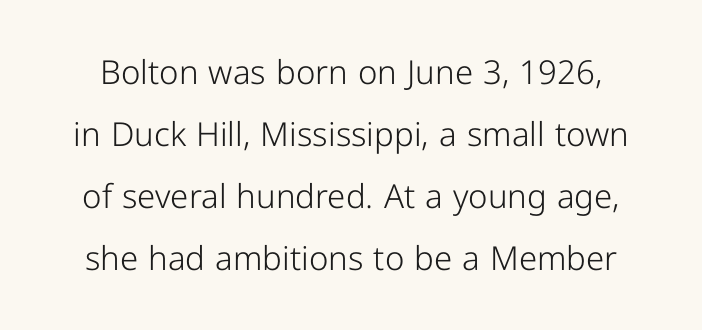
Note the varied advance widths — an 'i' is clearly narrower than an 'm'. The tracking reads as untouched default to a designer's eye. No chunkiness to these letters — they're not bold. A typesetter would label this face a sans.
